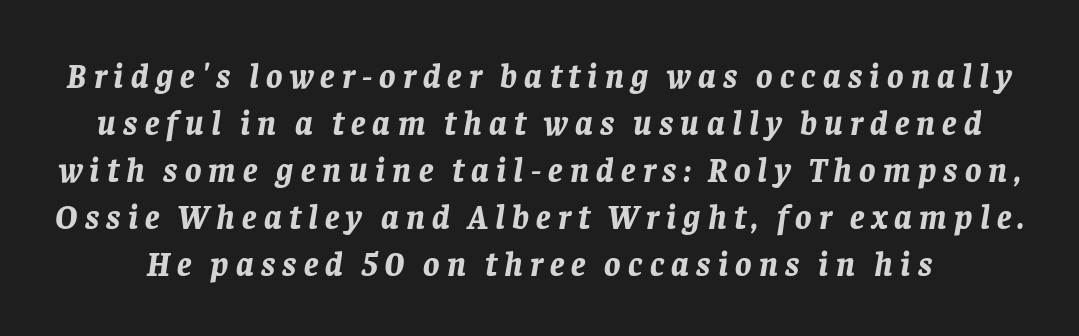
This is oblique type, the kind used for emphasis or titles. The baseline area is clear. Weight: bold. The rendering uses natural spacing where letterforms have individual widths.
